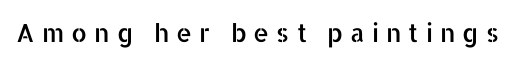
{"italic": "no", "underline": "no", "letter_spacing": "wide", "letter_spacing_em": 0.28, "glyph_px": 25}
